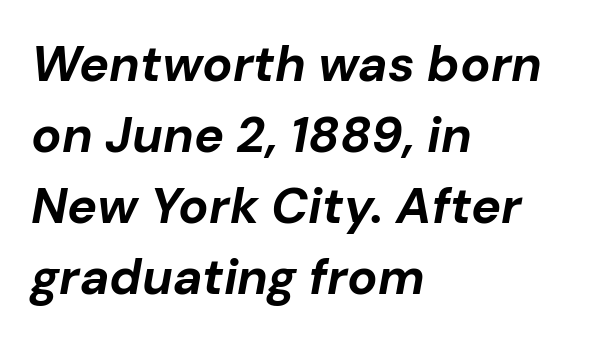
The image shows 50 px bold type, italic (leaning right); set left-aligned, normal line spacing (1.42x), normal letter spacing, not underlined; low stroke contrast and a medium x-height.
